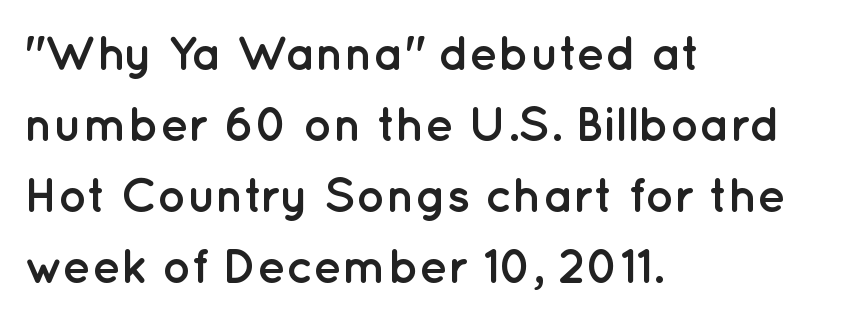
{"serif": "no", "italic": "no", "bold": "yes", "weight": "semibold", "width": "normal", "stroke_contrast": "low", "x_height": "medium", "monospaced": "no", "underline": "no", "align": "left", "line_spacing": "normal", "line_spacing_ratio": 1.48, "letter_spacing": "normal", "letter_spacing_em": 0.0, "glyph_px": 48}
